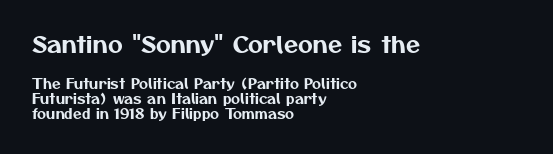
{"underline": "no", "align": "left", "line_spacing": "tight", "line_spacing_ratio": 1.1, "letter_spacing": "normal", "letter_spacing_em": 0.0, "larger_block": "first", "size_ratio": 1.64, "glyph_px": 23}
